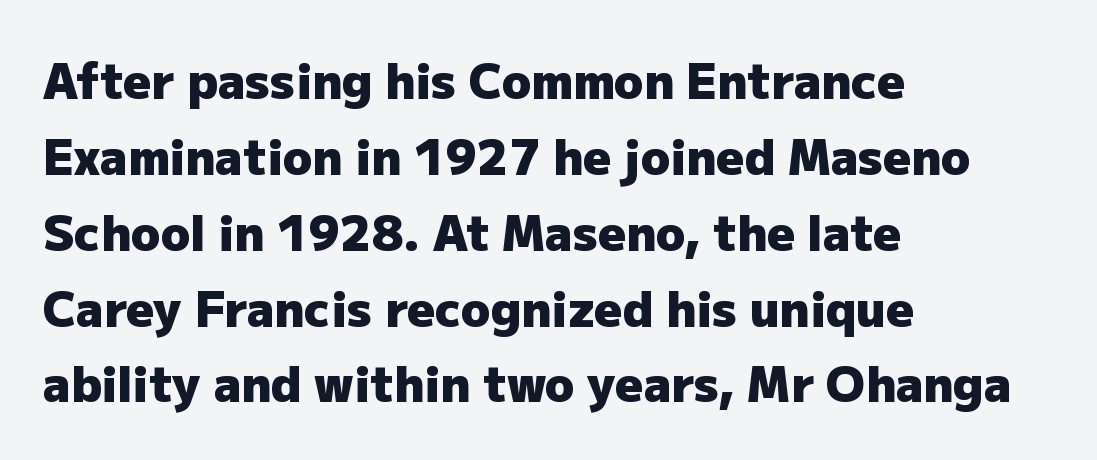
Is the type bold? Yes — the strokes are clearly thick and heavy. Do the characters align in a grid? No, the font is proportional. How would I describe the line gaps? Plain and ordinary. Honestly, the letter spacing is just normal — you wouldn't notice it.
